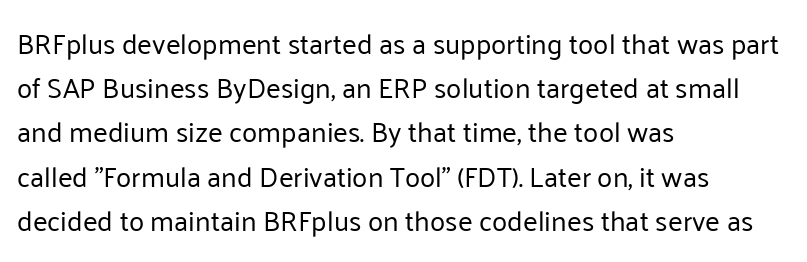
Horizontal alignment here is leftward, the default for most running prose. These lines were composed using upright roman letters. Proportional: the letters do not fall into vertical columns. Between one letter and the next there's only the usual sliver of space. The typeface has the unassuming heft of standard copy or less. The baseline area is clear.
